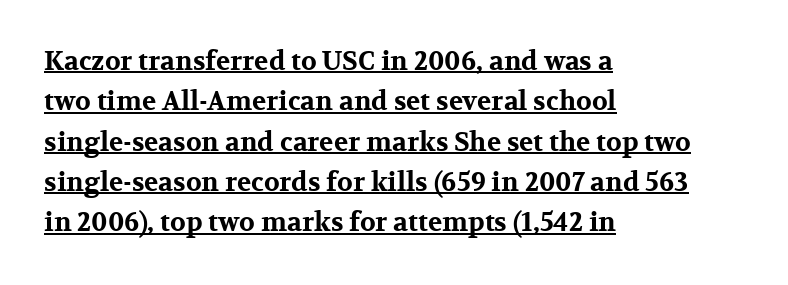
A student would call this left alignment; a typographer would say flush left, rag right. Students, this is bold: see how much ink each stroke carries. Is the letter spacing exaggerated? No — it looks like the ordinary default. This is underlined copy, the kind a proofreader might mark for attention. Ordinary non-slanted type is in use.
